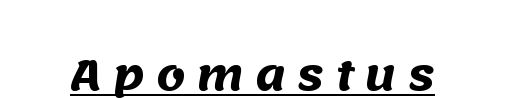
{"serif": "no", "bold": "yes", "weight": "heavy", "width": "normal", "stroke_contrast": "medium", "x_height": "large", "monospaced": "no", "underline": "yes", "letter_spacing": "wide", "letter_spacing_em": 0.28, "glyph_px": 41}
